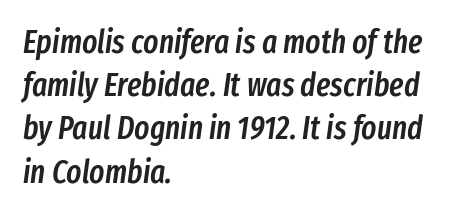
Q: Is the text bold? A: Semi-bold.
Q: Is the text italic (slanted)? A: Yes, it leans right by about 8 degrees.
Q: Is the text underlined? A: No.
Q: How is the paragraph aligned? A: Left-aligned.
Q: Is the spacing between letters normal or unusually wide? A: Normal.
Q: Is the spacing between lines tight, normal or loose? A: Normal.
Q: Width (condensed, normal, or wide)? A: Condensed.
Q: Stroke contrast? A: Low.
Q: x-height? A: Medium.
Q: Monospaced? A: No.
